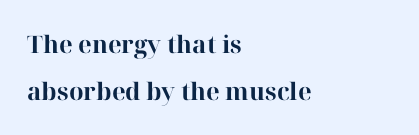
Q: Is the text bold? A: Yes.
Q: Is the text italic (slanted)? A: No, it is upright.
Q: Is the text underlined? A: No.
Q: How is the paragraph aligned? A: Left-aligned.
Q: Is the spacing between letters normal or unusually wide? A: Normal.
Q: Is the spacing between lines tight, normal or loose? A: Loose.
